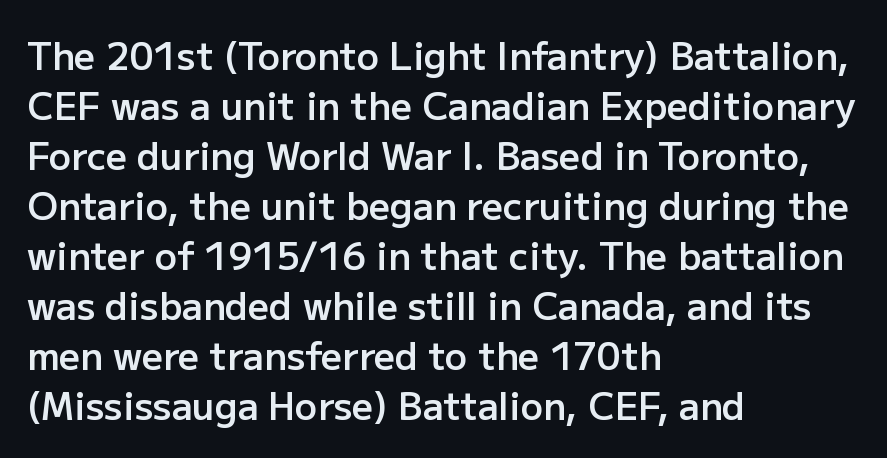
The image shows 37 px semibold sans-serif type, upright; set left-aligned, normal line spacing (1.35x), normal letter spacing, not underlined; low stroke contrast and a medium x-height.
